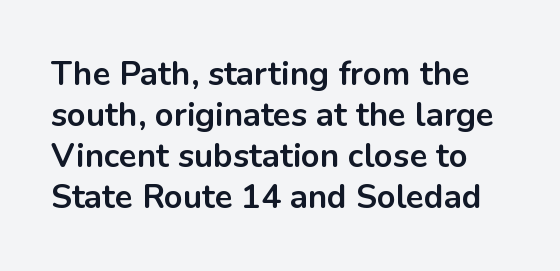
The image shows 33 px bold sans-serif type, upright; set line spacing 1.24x, normal letter spacing, not underlined; low stroke contrast and a medium x-height.
